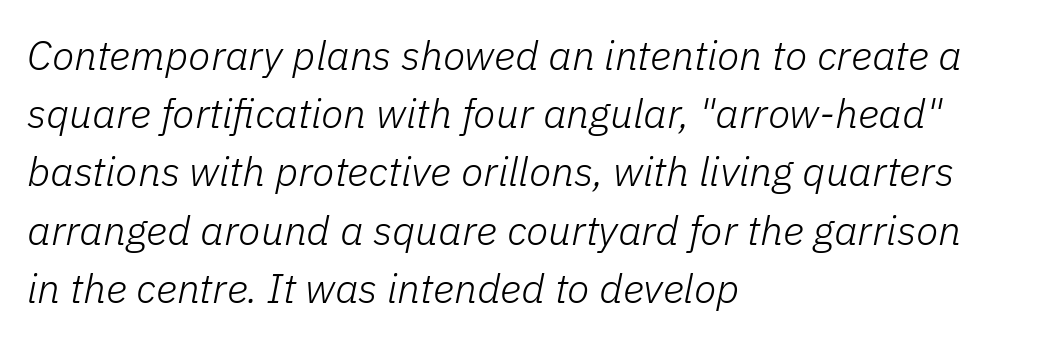
Just letters on the line, the space beneath them empty. Proportional: the letters do not fall into vertical columns. The passage is arranged the way most books set body copy — flush left. Looking at the ascenders, they clearly lean. No chunkiness to these letters — they're not bold.
